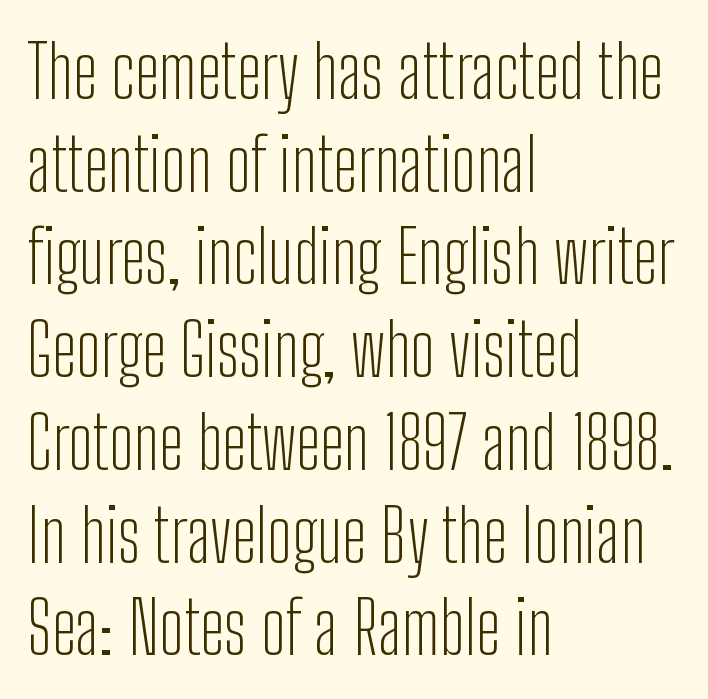
The image shows 73 px light, condensed sans-serif type, upright; set left-aligned, normal line spacing (1.27x), normal letter spacing, not underlined; low stroke contrast and a medium x-height.
